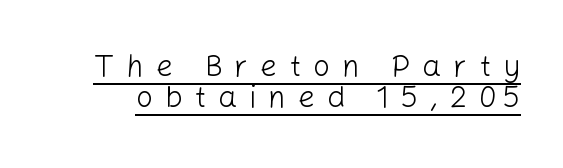
{"serif": "no", "italic": "no", "bold": "no", "weight": "light", "width": "normal", "stroke_contrast": "low", "x_height": "medium", "monospaced": "no", "underline": "yes", "line_spacing": "tight", "line_spacing_ratio": 1.03, "letter_spacing": "wide", "letter_spacing_em": 0.4, "glyph_px": 30}
